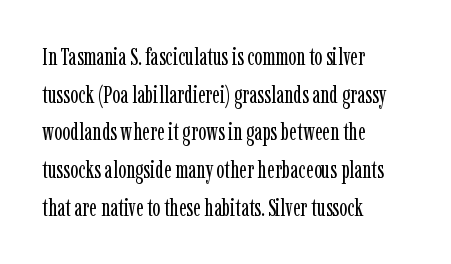
Q: Is the text bold? A: No.
Q: Is the text italic (slanted)? A: No, it is upright.
Q: Is the text underlined? A: No.
Q: How is the paragraph aligned? A: Left-aligned.
Q: Is the spacing between letters normal or unusually wide? A: Normal.
Q: Is the spacing between lines tight, normal or loose? A: Normal.
